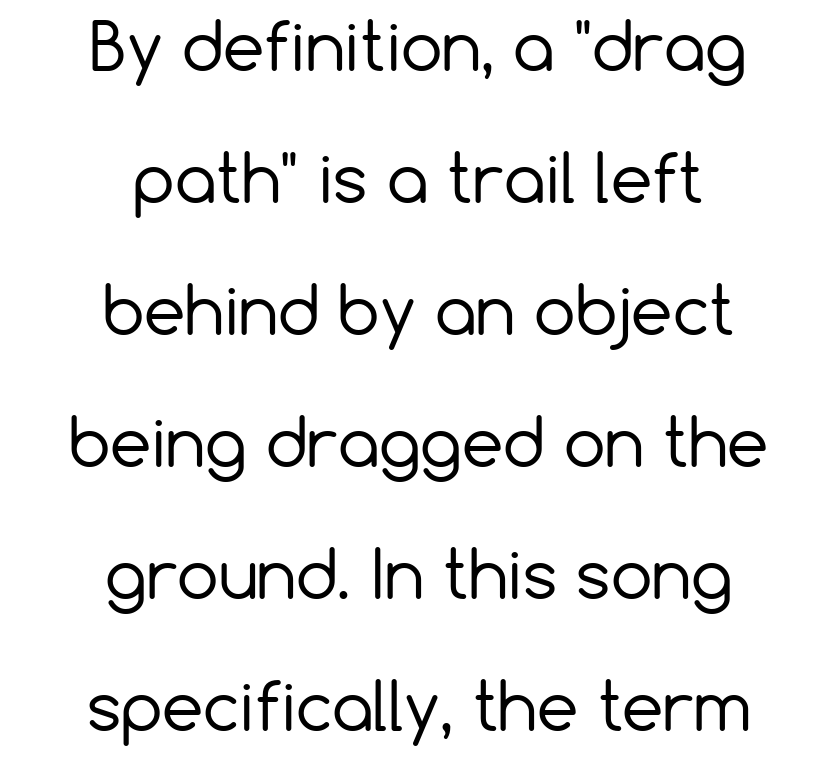
Nope, not italic — everything's standing straight. This is sans-serif lettering, the kind often seen on screens and signage. Only glyphs here, with clear space below each row. Compared with a typical body face, this is equally light or lighter still.
